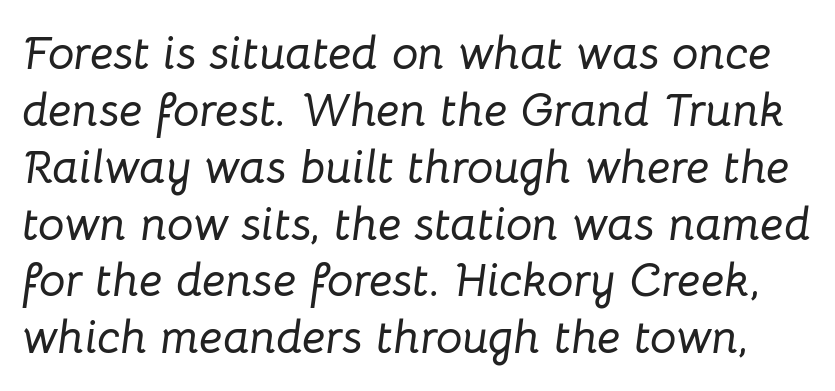
The image shows 47 px text type, italic (leaning right); set line spacing 1.21x, normal letter spacing, not underlined; low stroke contrast and a medium x-height.
